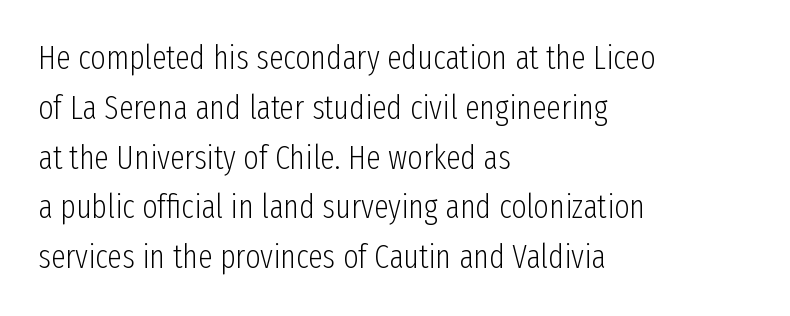
Q: Is the text bold? A: No.
Q: Is the text italic (slanted)? A: No, it is upright.
Q: Is the typeface a serif or a sans-serif typeface? A: Sans-serif.
Q: Is the text underlined? A: No.
Q: How is the paragraph aligned? A: Left-aligned.
Q: Is the spacing between letters normal or unusually wide? A: Normal.
Q: Is the spacing between lines tight, normal or loose? A: Normal.
Q: Width (condensed, normal, or wide)? A: Condensed.
Q: Stroke contrast? A: Low.
Q: x-height? A: Medium.
Q: Monospaced? A: No.
